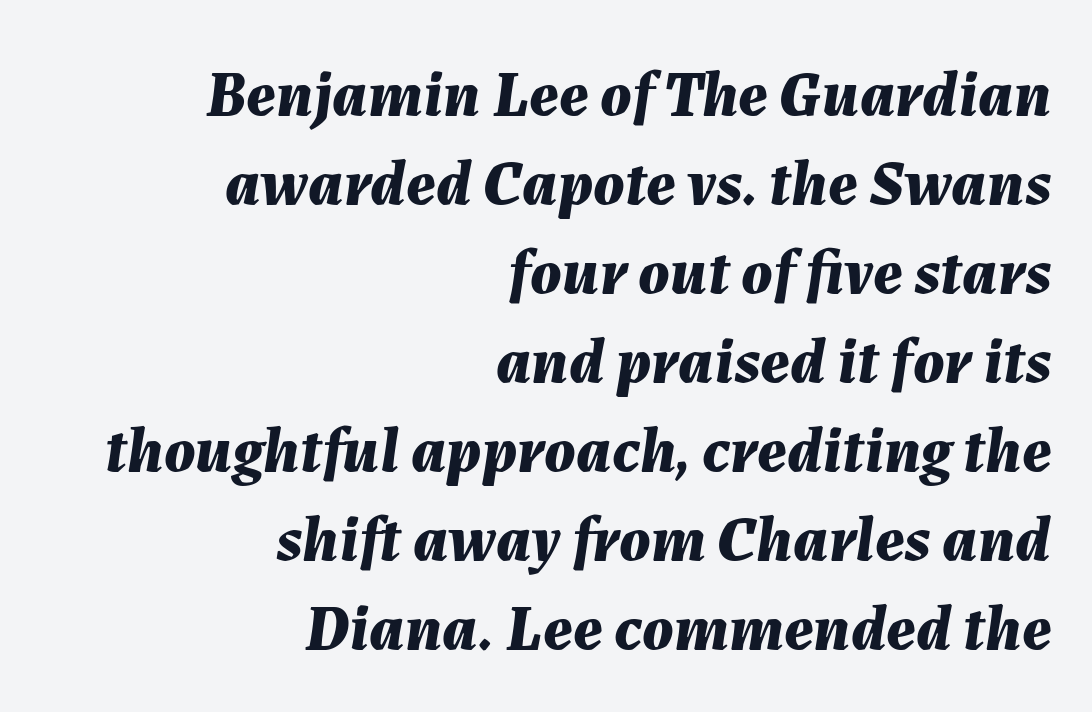
{"italic": "yes", "lean": "right", "slant_degrees": 7, "bold": "yes", "weight": "bold", "width": "normal", "stroke_contrast": "medium", "x_height": "medium", "monospaced": "no", "underline": "no", "align": "right", "line_spacing": "normal", "line_spacing_ratio": 1.37, "letter_spacing": "normal", "letter_spacing_em": 0.0, "glyph_px": 65}
